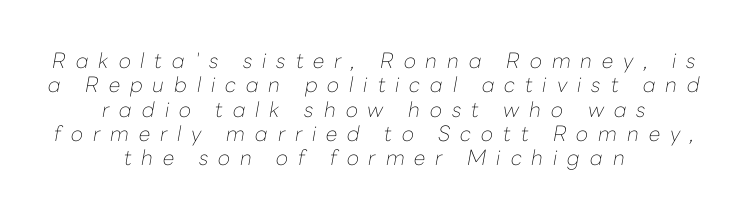
The image shows 21 px text type, italic (leaning right); set centered, line spacing 1.16x, unusually wide letter spacing (+0.47 em), not underlined.
